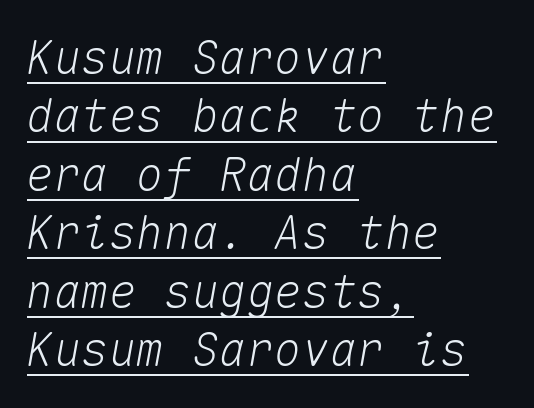
The image shows 46 px text type, italic (leaning right), monospaced; set left-aligned, normal line spacing (1.27x), normal letter spacing, underlined; medium stroke contrast and a medium x-height.
